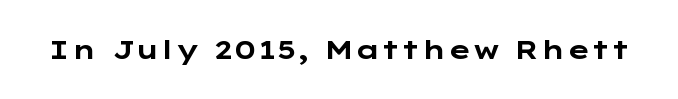
Only glyphs here, with clear space below each row. Rendered with straight, roman letterforms. The glyphs have the mass of a bold cut. Observe the ordinary spacing: letters are neighbours, not strangers.
